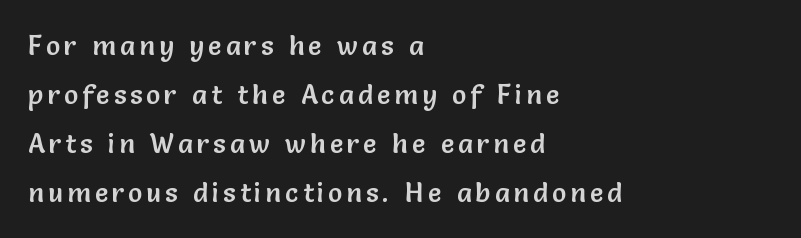
The image shows 27 px text type, upright; set left-aligned, line spacing 1.82x, not underlined.
